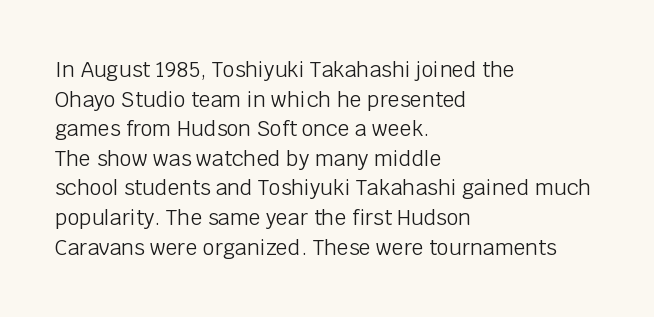
The image shows 21 px text type, upright; set left-aligned, normal line spacing (1.41x), normal letter spacing, not underlined.
